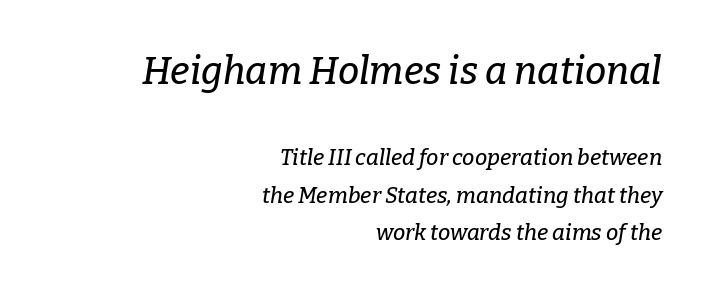
These lines are composed in type with serifs. The rendering uses natural spacing where letterforms have individual widths. The foot of each line stays bare and open. When letters slant like this, we call the style italic. You get the large type first, then a drop to smaller type.
